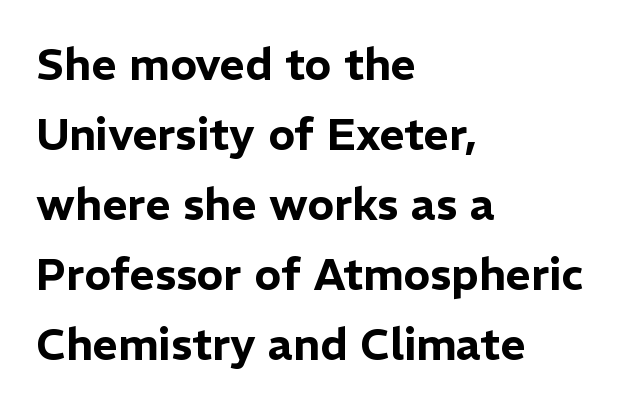
Q: Is the text italic (slanted)? A: No, it is upright.
Q: Is the typeface a serif or a sans-serif typeface? A: Sans-serif.
Q: Is the text underlined? A: No.
Q: How is the paragraph aligned? A: Left-aligned.
Q: Is the spacing between letters normal or unusually wide? A: Normal.
Q: Is the spacing between lines tight, normal or loose? A: Normal.
Q: Width (condensed, normal, or wide)? A: Normal.
Q: Stroke contrast? A: Low.
Q: x-height? A: Medium.
Q: Monospaced? A: No.
